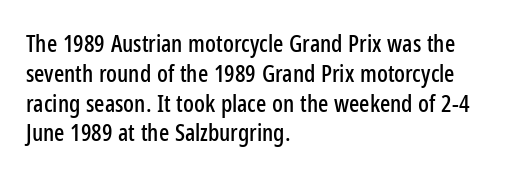
This sample uses an upright cut, with every glyph sitting square on the baseline. The space beneath each line is pristine and unruled. Short note: letters normally spaced. A classic flush-left, rag-right setting is used for this passage.
